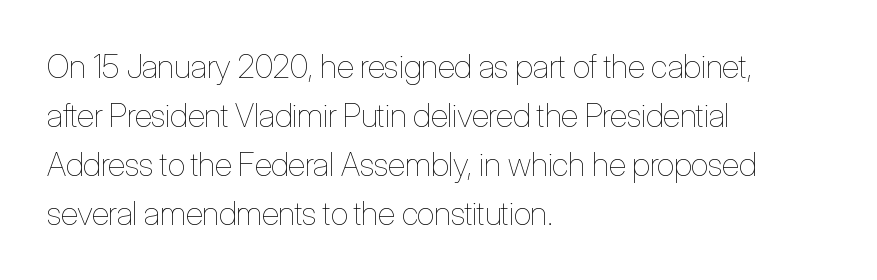
The image shows 32 px thin, condensed type, upright; set left-aligned, normal line spacing (1.53x), normal letter spacing, not underlined; low stroke contrast and a medium x-height.
